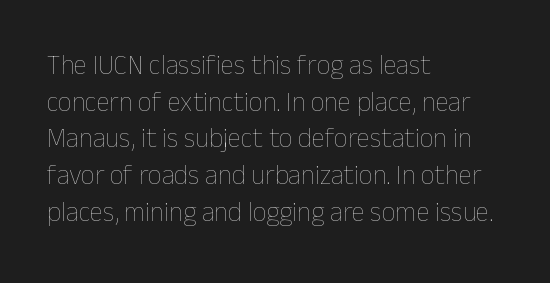
Reading down the block, your eye returns to a fixed left position each line. Do the letters lean? They stand straight. The strip under each line holds only bare page. Bold? No — there's no thickening of the strokes. Line spacing here is normal. Glyph-to-glyph distance matches everyday printed text.
